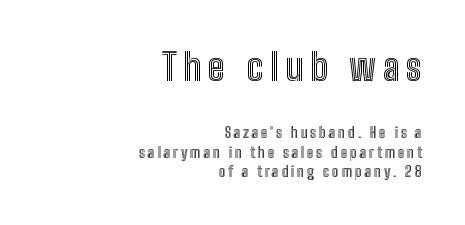
The image shows 38 px condensed type, upright; set right-aligned, normal line spacing (1.31x), not underlined; the first (top) block is 2.53x larger; a medium x-height.
